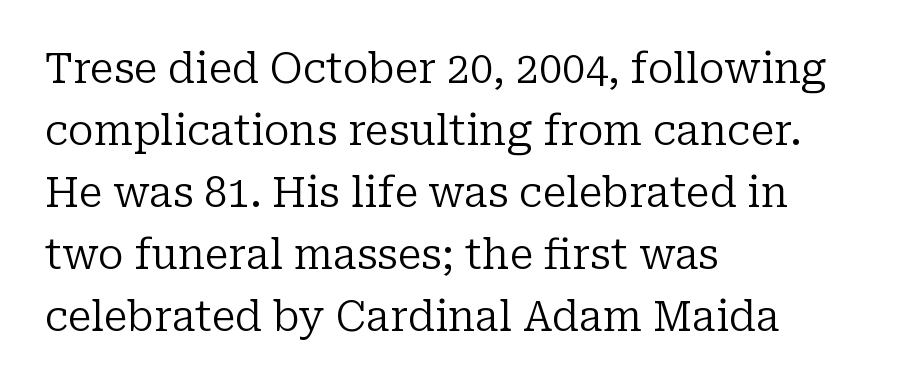
{"serif": "yes", "italic": "no", "bold": "no", "weight": "regular", "width": "normal", "stroke_contrast": "low", "x_height": "medium", "monospaced": "no", "underline": "no", "align": "left", "line_spacing": "normal", "line_spacing_ratio": 1.51, "letter_spacing": "normal", "letter_spacing_em": 0.0, "glyph_px": 41}
